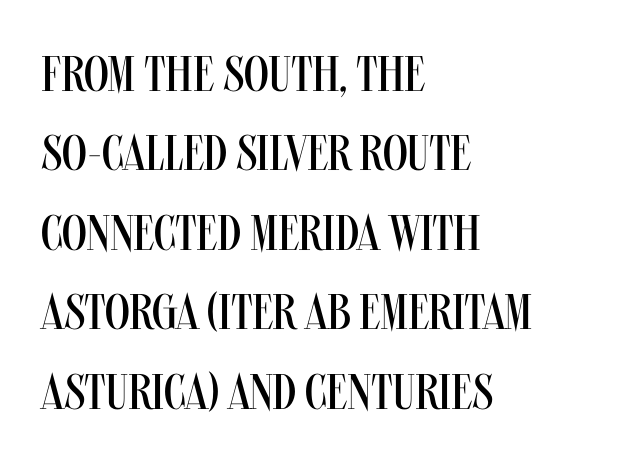
Think standard paragraph weight, or any step lighter than that. Proportional: the letters do not fall into vertical columns. A typesetter would mark this as roman, not italic. In terms of leading, this rendering sits right in the middle.
